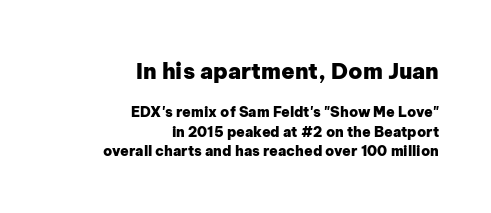
Q: Is the text bold? A: Yes.
Q: Is the text italic (slanted)? A: No, it is upright.
Q: Is the text underlined? A: No.
Q: How is the paragraph aligned? A: Right-aligned.
Q: Is the spacing between letters normal or unusually wide? A: Normal.
Q: Is the spacing between lines tight, normal or loose? A: Normal.
Q: Which block of text is set in a larger size, the first (top) or the second (bottom)? A: The first (top) one.
